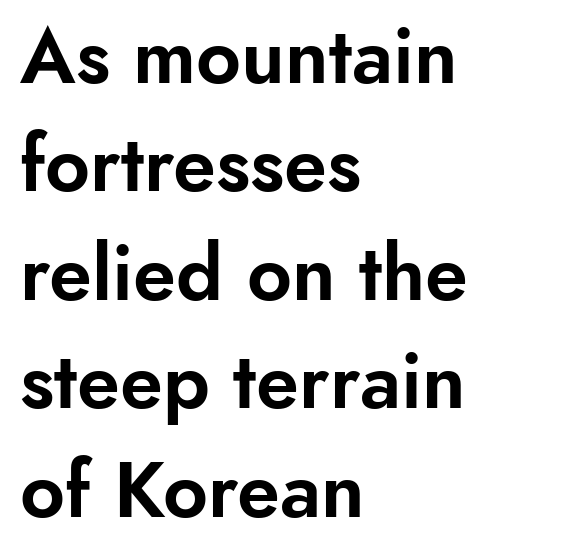
The ragged edge is on the right, which tells us the setting is flush left. This block has exactly the height ordinary leading produces. Type style note: lacks serifs. Descender tails drop into unmarked territory. Character widths vary here, with narrow letters taking less room than wide ones. Italic? Not at all — the glyphs are vertical.
